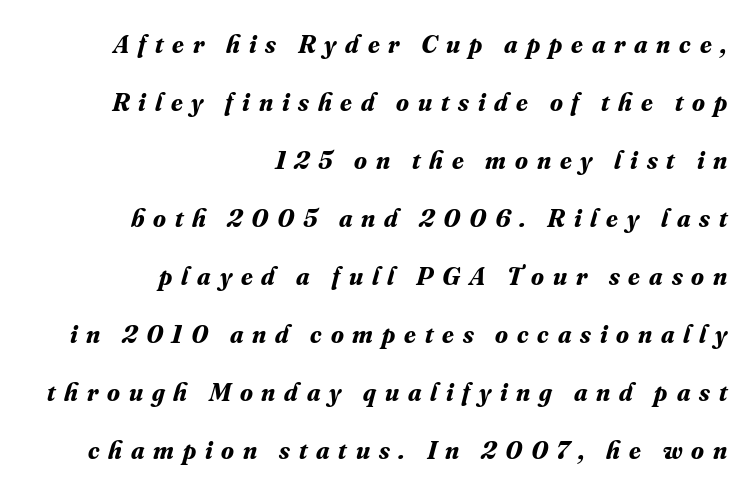
The image shows 26 px bold type, italic (leaning right); set right-aligned, loose line spacing (2.23x), unusually wide letter spacing (+0.34 em), not underlined.
